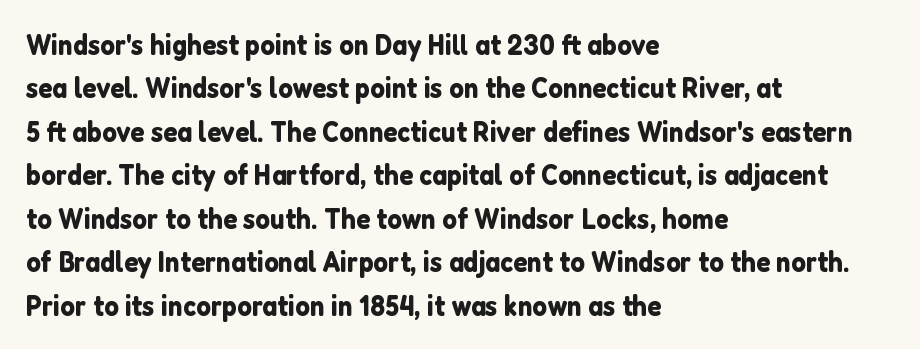
The image shows 29 px sans-serif type, upright; set left-aligned, normal line spacing (1.5x), normal letter spacing, not underlined; low stroke contrast and a medium x-height.
